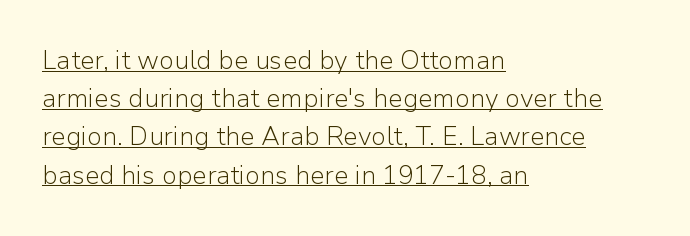
Q: Is the text bold? A: No.
Q: Is the text italic (slanted)? A: No, it is upright.
Q: Is the text underlined? A: Yes.
Q: How is the paragraph aligned? A: Left-aligned.
Q: Is the spacing between letters normal or unusually wide? A: Normal.
Q: Is the spacing between lines tight, normal or loose? A: Normal.
